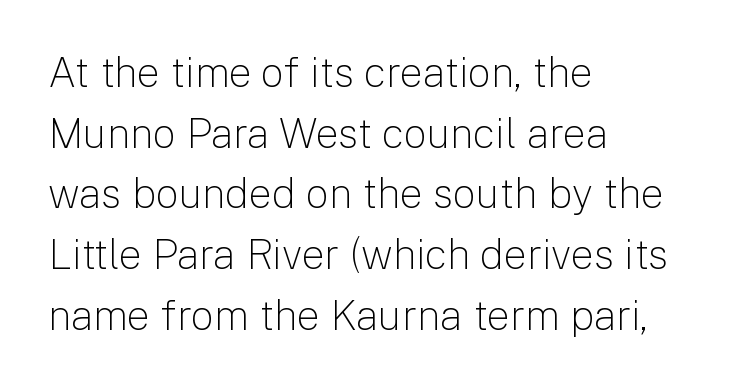
Horizontal alignment here is leftward, the default for most running prose. The font family rendered here belongs to the sans-serif group. Each new line begins a customary step beneath the previous one. Compared with typical body copy, the letter spacing here is the same. Type without underlining.
